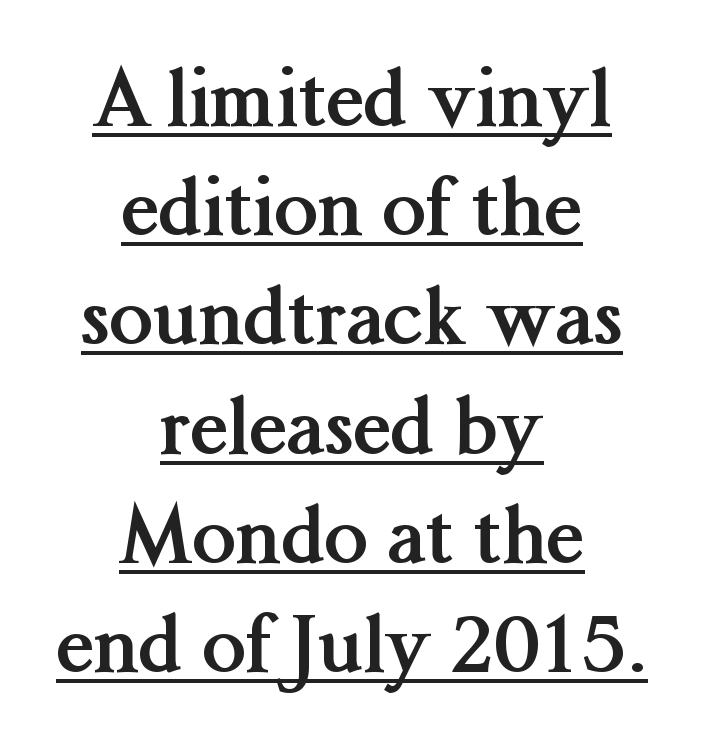
Q: Is the text bold? A: Yes.
Q: Is the text italic (slanted)? A: No, it is upright.
Q: Is the typeface a serif or a sans-serif typeface? A: Serif.
Q: Is the text underlined? A: Yes.
Q: How is the paragraph aligned? A: Centered.
Q: Is the spacing between letters normal or unusually wide? A: Normal.
Q: Is the spacing between lines tight, normal or loose? A: Normal.
Q: Width (condensed, normal, or wide)? A: Normal.
Q: Stroke contrast? A: Medium.
Q: x-height? A: Medium.
Q: Monospaced? A: No.
